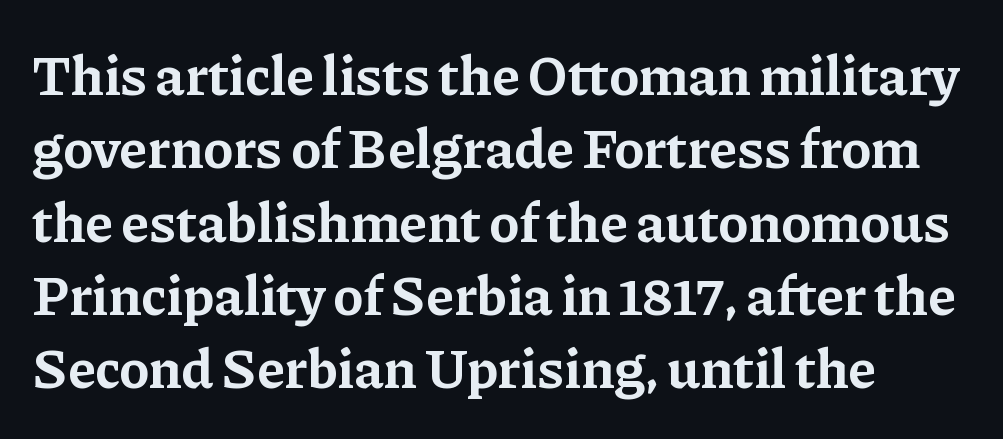
Q: Is the text bold? A: Yes.
Q: Is the text italic (slanted)? A: No, it is upright.
Q: Is the typeface a serif or a sans-serif typeface? A: Serif.
Q: Is the text underlined? A: No.
Q: How is the paragraph aligned? A: Left-aligned.
Q: Is the spacing between letters normal or unusually wide? A: Normal.
Q: Is the spacing between lines tight, normal or loose? A: Normal.
Q: Width (condensed, normal, or wide)? A: Normal.
Q: Stroke contrast? A: Low.
Q: x-height? A: Medium.
Q: Monospaced? A: No.
